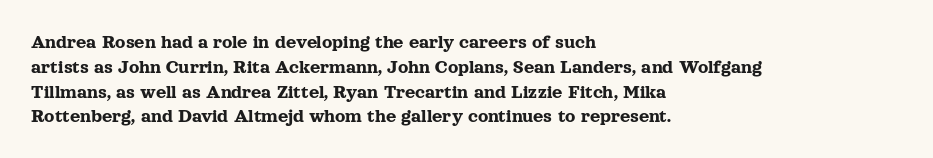
Q: Is the text italic (slanted)? A: No, it is upright.
Q: Is the text underlined? A: No.
Q: How is the paragraph aligned? A: Left-aligned.
Q: Is the spacing between letters normal or unusually wide? A: Normal.
